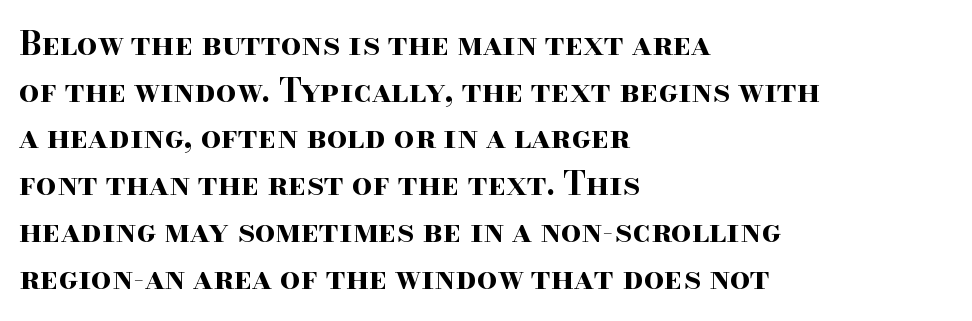
Q: Is the text bold? A: Yes.
Q: Is the text italic (slanted)? A: No, it is upright.
Q: Is the typeface a serif or a sans-serif typeface? A: Serif.
Q: Is the text underlined? A: No.
Q: How is the paragraph aligned? A: Left-aligned.
Q: Is the spacing between letters normal or unusually wide? A: Normal.
Q: Is the spacing between lines tight, normal or loose? A: Normal.
Q: Width (condensed, normal, or wide)? A: Wide.
Q: Stroke contrast? A: High.
Q: x-height? A: Small.
Q: Monospaced? A: No.
